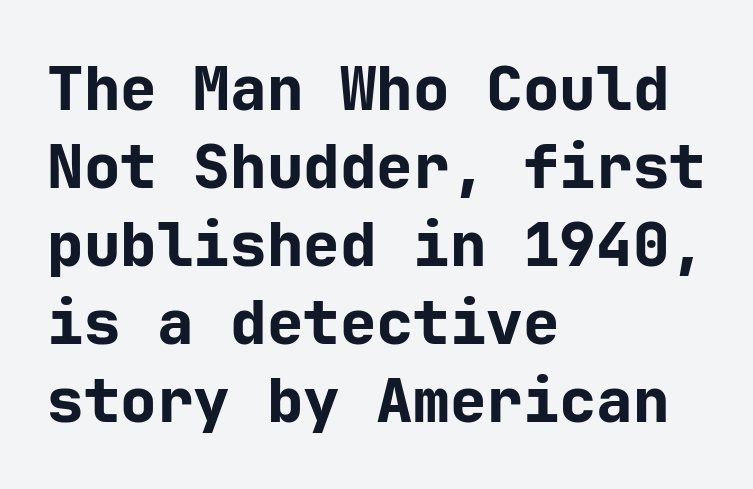
{"serif": "no", "italic": "no", "bold": "yes", "weight": "bold", "width": "normal", "stroke_contrast": "low", "x_height": "medium", "underline": "no", "align": "left", "line_spacing": "normal", "line_spacing_ratio": 1.28, "letter_spacing": "normal", "letter_spacing_em": 0.0, "glyph_px": 61}
